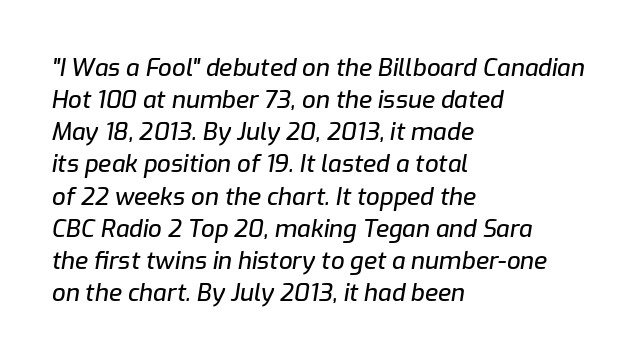
Nobody touched the tracking dial on this one. Descenders are the only things crossing below the line. Does the leading feel generous? No, just average. Every character sits at an angle, as italics do.
